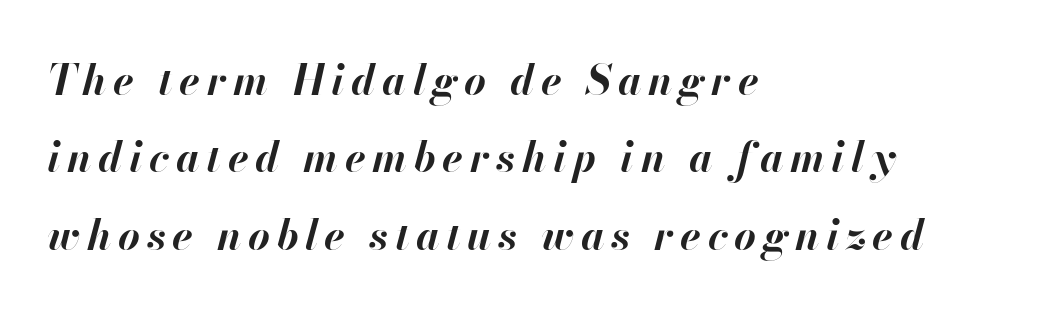
The image shows 42 px bold type, italic (leaning right); set left-aligned, line spacing 1.84x, not underlined; high stroke contrast and a small x-height.
